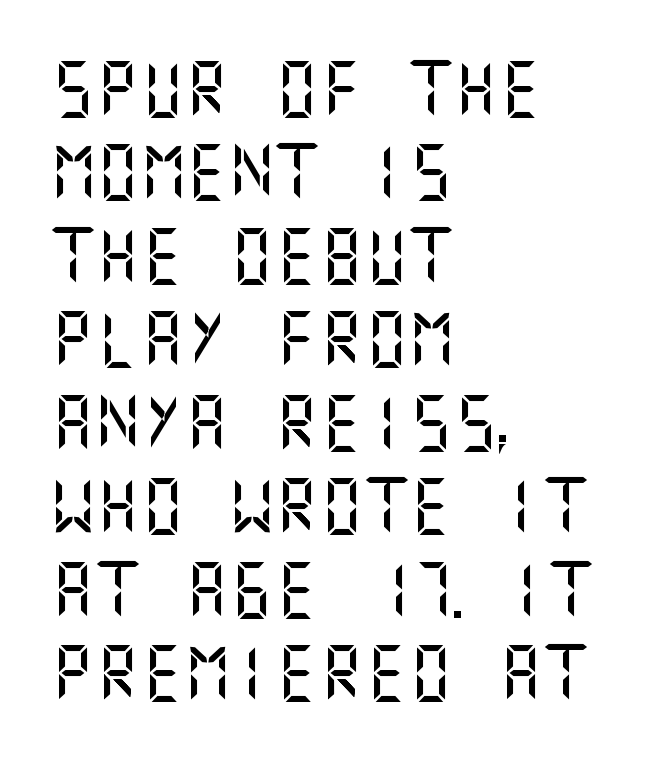
The image shows 56 px sans-serif type, upright; set left-aligned, normal line spacing (1.49x), normal letter spacing, not underlined; medium stroke contrast and a large x-height.
